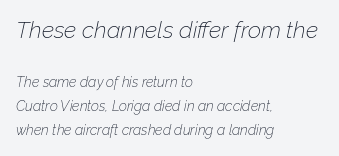
{"italic": "yes", "lean": "right", "slant_degrees": 12, "bold": "no", "underline": "no", "align": "left", "line_spacing": "normal", "line_spacing_ratio": 1.7, "letter_spacing": "normal", "letter_spacing_em": 0.0, "larger_block": "first", "size_ratio": 1.64, "glyph_px": 23}
